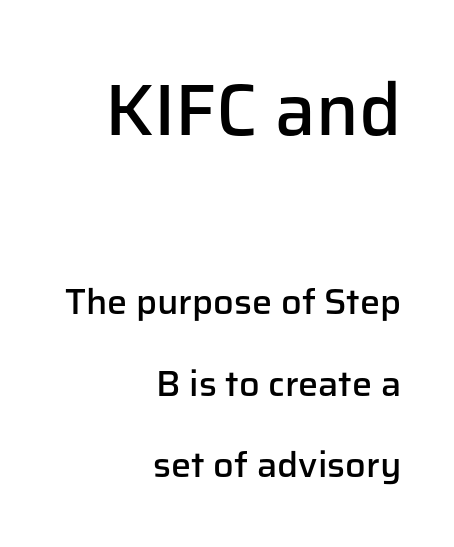
You get the large type first, then a drop to smaller type. Check where the strokes stop: nothing finishes them off — pure sans. The zone under the glyphs is completely vacant. Each new line begins a long way beneath the previous one. Tracking value appears to be zero — textbook default spacing.
